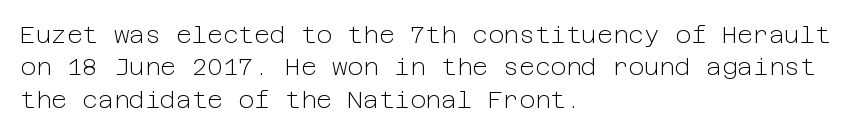
Q: Is the text bold? A: No.
Q: Is the text italic (slanted)? A: No, it is upright.
Q: Is the text underlined? A: No.
Q: How is the paragraph aligned? A: Left-aligned.
Q: Is the spacing between letters normal or unusually wide? A: Normal.
Q: Is the spacing between lines tight, normal or loose? A: Normal.
